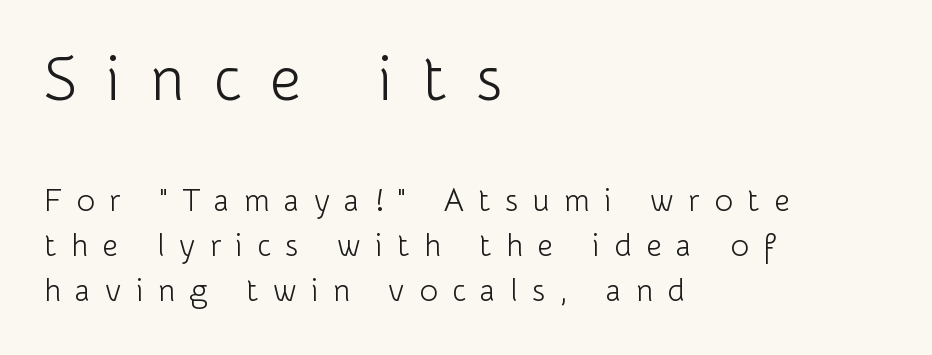
The image shows 62 px light sans-serif type, upright; set left-aligned, normal line spacing (1.45x), unusually wide letter spacing (+0.47 em), not underlined; the first (top) block is 2.0x larger; low stroke contrast and a medium x-height.
